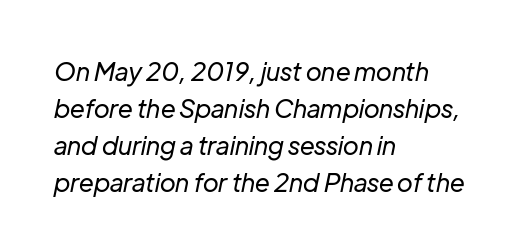
No letter is thick-stroked: the sample isn't bold. Typeset ragged right — the left edge is the straight one. Decoration check: the copy has no underline. Emphasis-style slanted type is in use. The tracking reads as untouched default to a designer's eye. A typesetter would call this leading conventional body-copy spacing.
